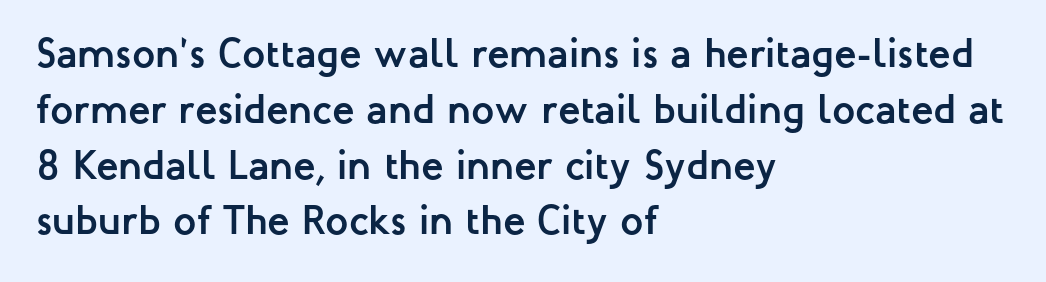
The designer went with a sans here, leaving each stem footless. The lines are quadded left. The specimen omits any rule beneath the text block's lines. Regular leading. These lines were composed using upright roman letters. Tracking value appears to be zero — textbook default spacing.
